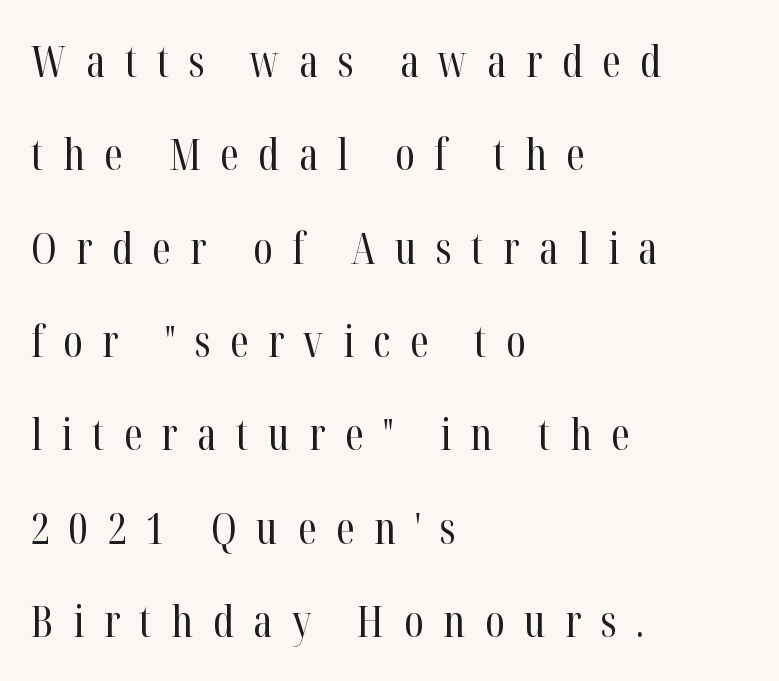
Q: Is the text bold? A: No.
Q: Is the text italic (slanted)? A: No, it is upright.
Q: Is the typeface a serif or a sans-serif typeface? A: Serif.
Q: Is the text underlined? A: No.
Q: How is the paragraph aligned? A: Left-aligned.
Q: Is the spacing between letters normal or unusually wide? A: Unusually wide.
Q: Is the spacing between lines tight, normal or loose? A: Loose.
Q: Width (condensed, normal, or wide)? A: Condensed.
Q: Stroke contrast? A: High.
Q: x-height? A: Medium.
Q: Monospaced? A: No.
